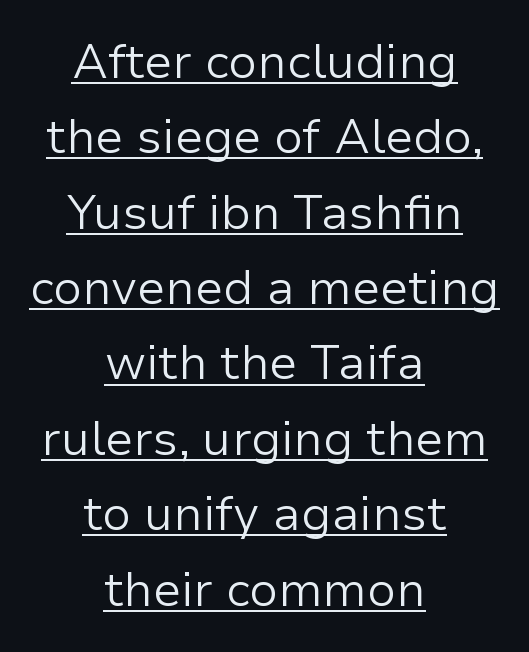
{"serif": "no", "italic": "no", "bold": "no", "weight": "light", "width": "normal", "stroke_contrast": "low", "x_height": "medium", "monospaced": "no", "underline": "yes", "align": "center", "line_spacing": "normal", "line_spacing_ratio": 1.57, "letter_spacing": "normal", "letter_spacing_em": 0.0, "glyph_px": 48}
